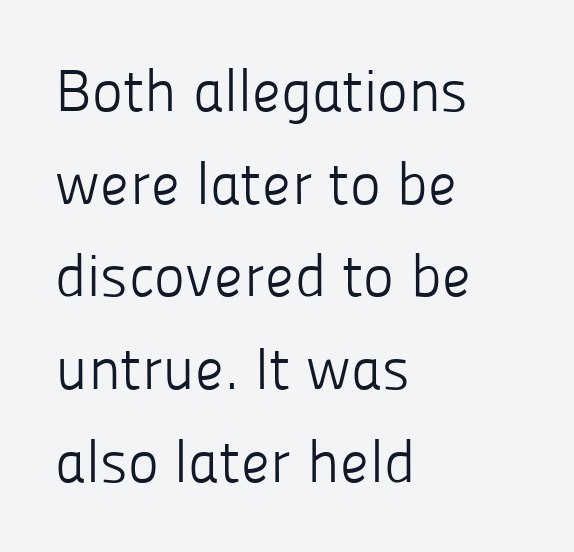
The image shows 59 px light sans-serif type, upright; set left-aligned, normal line spacing (1.57x), normal letter spacing, not underlined; low stroke contrast and a medium x-height.
